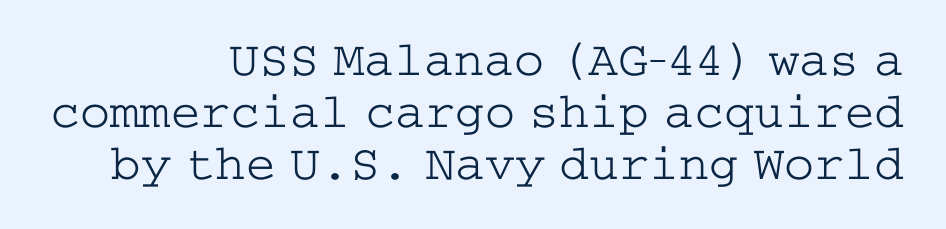
The image shows 50 px light, wide serif type, upright; set right-aligned, tight line spacing (1.04x), normal letter spacing, not underlined; low stroke contrast and a medium x-height.
